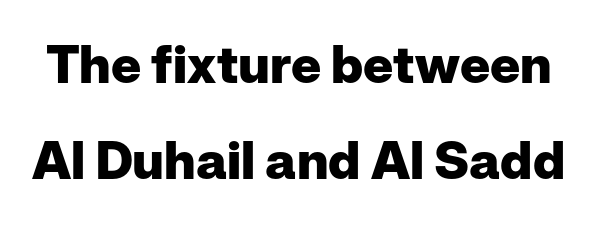
Each letter's strokes conclude bluntly, with no projecting serifs. Vertical strokes here are truly vertical. Standard letterfit; no display-style spreading of the glyphs. Character widths vary here, with narrow letters taking less room than wide ones. Unmarked baselines from the first word to the last.
